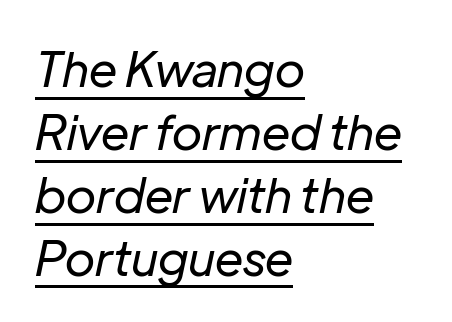
Q: Is the text bold? A: No.
Q: Is the text italic (slanted)? A: Yes, it leans right by about 12 degrees.
Q: Is the text underlined? A: Yes.
Q: How is the paragraph aligned? A: Left-aligned.
Q: Is the spacing between letters normal or unusually wide? A: Normal.
Q: Is the spacing between lines tight, normal or loose? A: Normal.
Q: Width (condensed, normal, or wide)? A: Normal.
Q: Stroke contrast? A: Low.
Q: x-height? A: Medium.
Q: Monospaced? A: No.
